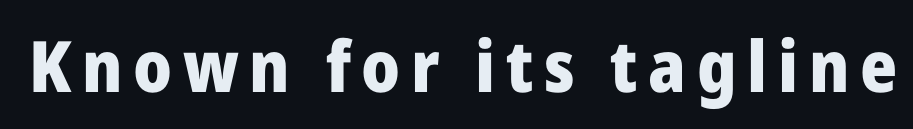
Q: Is the text bold? A: Yes.
Q: Is the text italic (slanted)? A: No, it is upright.
Q: Is the typeface a serif or a sans-serif typeface? A: Sans-serif.
Q: Is the text underlined? A: No.
Q: Width (condensed, normal, or wide)? A: Normal.
Q: Stroke contrast? A: Low.
Q: x-height? A: Medium.
Q: Monospaced? A: No.
